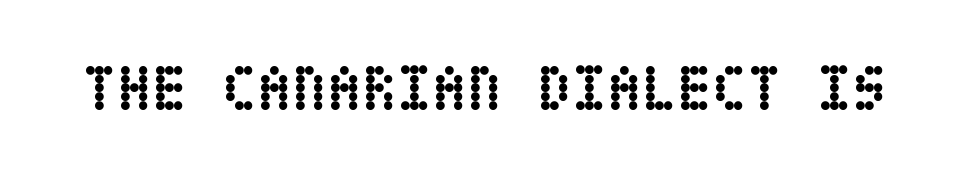
Italic? Not at all — the glyphs are vertical. Plain, unruled lines of type. Words appear dense and cohesive because spacing is normal. Bold? Absolutely — the strokes are thick and heavy.
